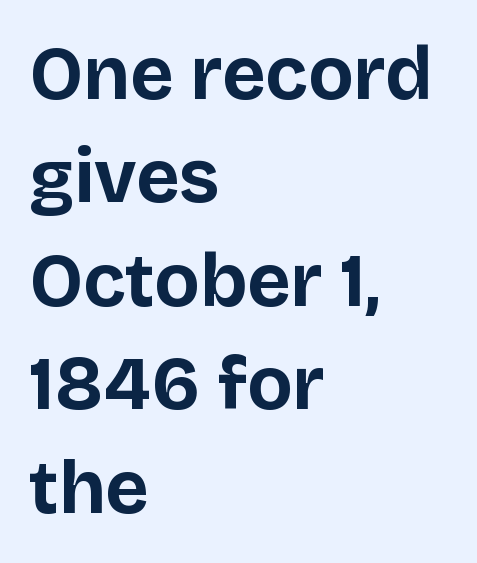
Rule under the text: the space is simply empty. Note the varied advance widths — an 'i' is clearly narrower than an 'm'. No feet cap the strokes, marking this as sans-serif type. Short and long lines alike share a common starting point at left. These words are printed bold, with thick strokes throughout.
